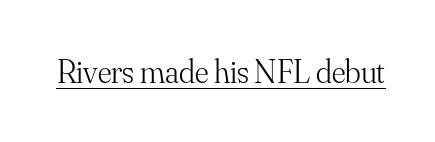
{"serif": "yes", "italic": "no", "bold": "no", "weight": "light", "width": "normal", "stroke_contrast": "medium", "x_height": "small", "monospaced": "no", "underline": "yes", "letter_spacing": "normal", "letter_spacing_em": 0.0, "glyph_px": 33}
